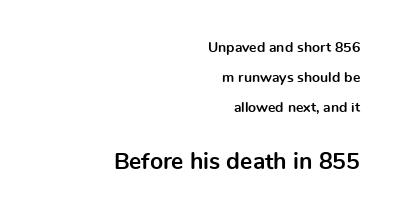
Heavy-handed strokes throughout: this text is bold. The block of text is sparse from top to bottom, with ample space between rows. Tracking value appears to be zero — textbook default spacing. The lettering stays uniformly vertical, giving the passage a roman look.
